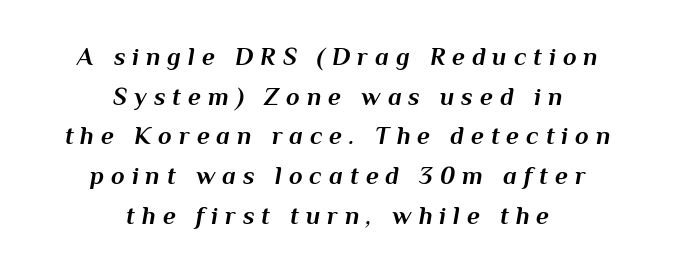
The image shows 25 px bold type, italic (leaning right); set centered, normal line spacing (1.59x), unusually wide letter spacing (+0.28 em), not underlined.
